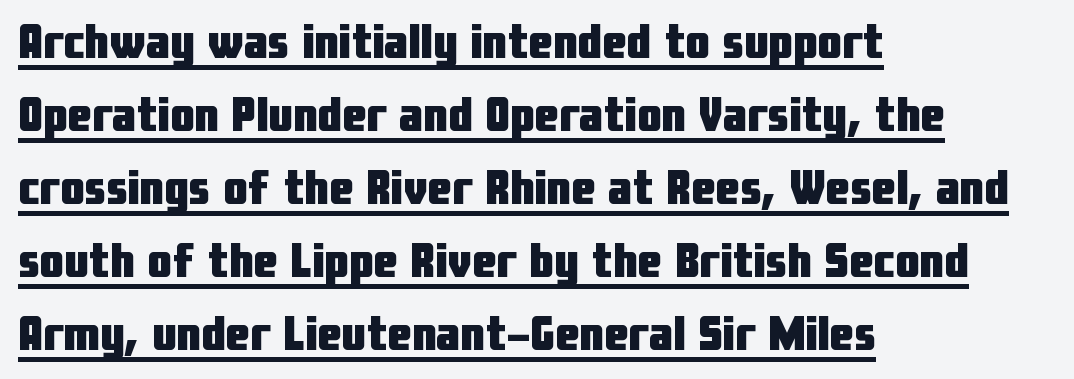
Q: Is the text bold? A: Yes.
Q: Is the text italic (slanted)? A: No, it is upright.
Q: Is the typeface a serif or a sans-serif typeface? A: Sans-serif.
Q: Is the text underlined? A: Yes.
Q: How is the paragraph aligned? A: Left-aligned.
Q: Is the spacing between letters normal or unusually wide? A: Normal.
Q: Is the spacing between lines tight, normal or loose? A: Normal.
Q: Width (condensed, normal, or wide)? A: Condensed.
Q: Stroke contrast? A: Low.
Q: x-height? A: Medium.
Q: Monospaced? A: No.
